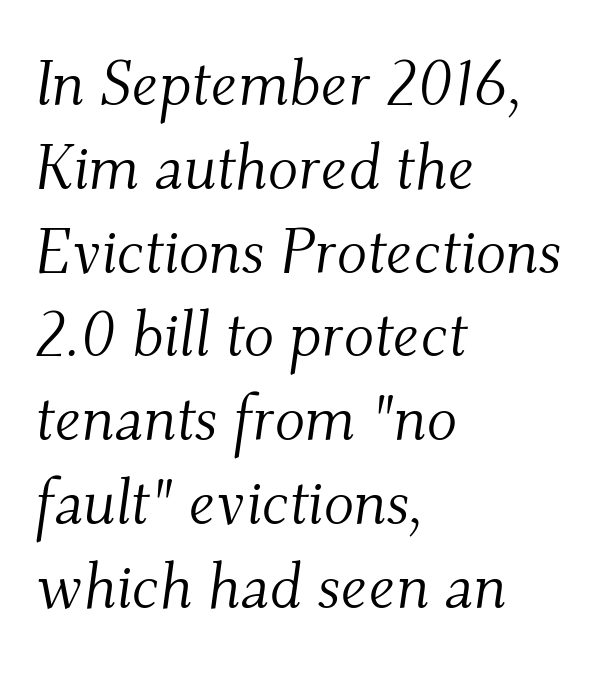
Default kerning and tracking; the words read as compact shapes. The string is rendered with underlining switched off. Weight: not bold — regular or lighter. The text carries the slant typical of an italic or oblique font.
